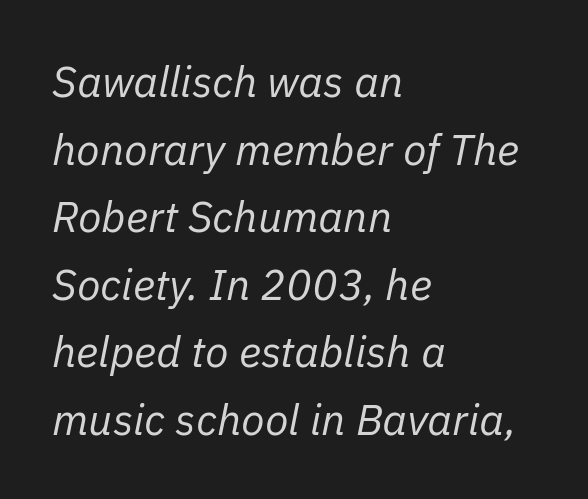
The image shows 43 px regular-weight type, italic (leaning right); set left-aligned, normal line spacing (1.57x), normal letter spacing, not underlined; low stroke contrast and a medium x-height.
